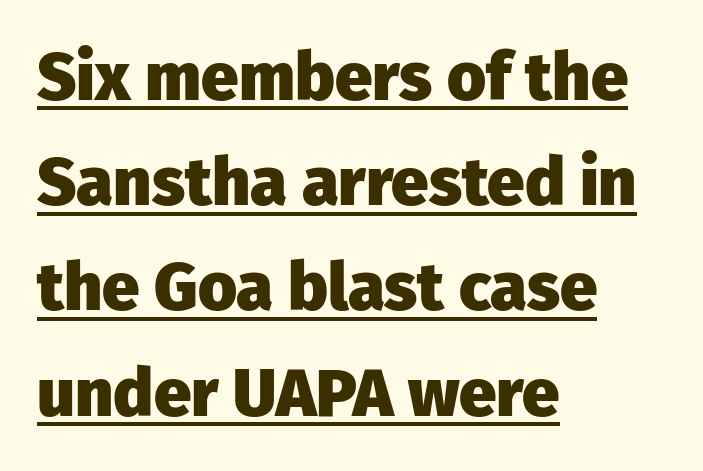
What decoration does the sample have? An underline. The glyphs in this specimen are sans serif. Strong, thick strokes mark this as bold type. The compositor pushed each line to the left boundary.
